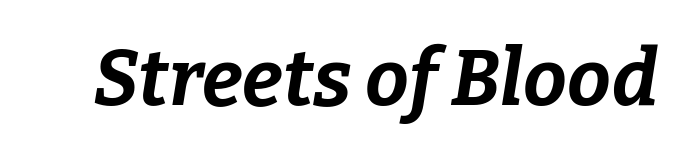
{"italic": "yes", "lean": "right", "slant_degrees": 9, "bold": "yes", "weight": "bold", "width": "normal", "stroke_contrast": "low", "x_height": "medium", "monospaced": "no", "underline": "no", "letter_spacing": "normal", "letter_spacing_em": 0.0, "glyph_px": 78}
